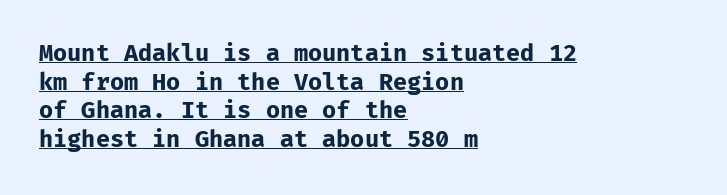
The image shows 23 px bold type, upright; set left-aligned, normal line spacing (1.25x), normal letter spacing, underlined.
